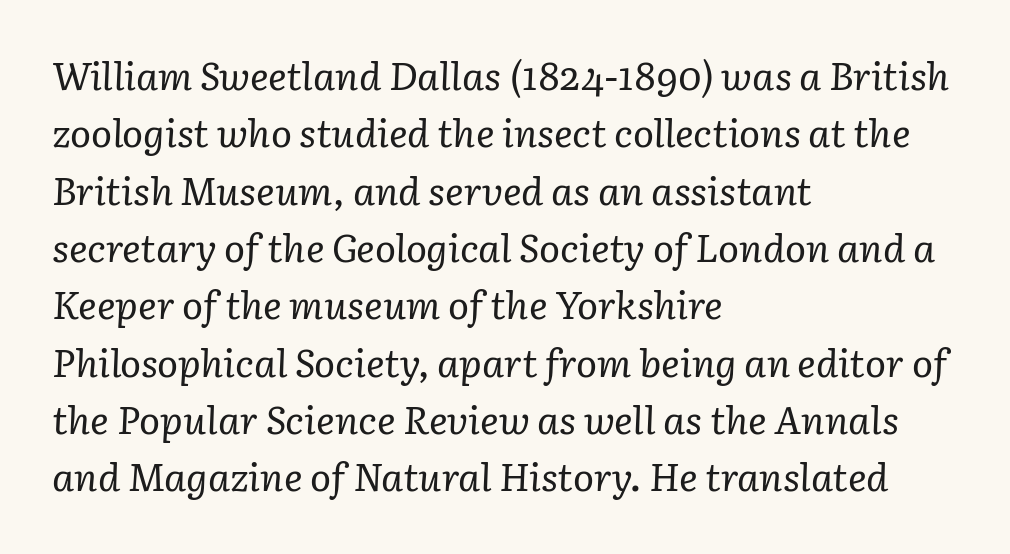
{"serif": "yes", "italic": "yes", "lean": "right", "slant_degrees": 3, "bold": "no", "weight": "regular", "width": "normal", "stroke_contrast": "low", "x_height": "medium", "monospaced": "no", "underline": "no", "align": "left", "line_spacing": "normal", "line_spacing_ratio": 1.47, "letter_spacing": "normal", "letter_spacing_em": 0.0, "glyph_px": 39}
